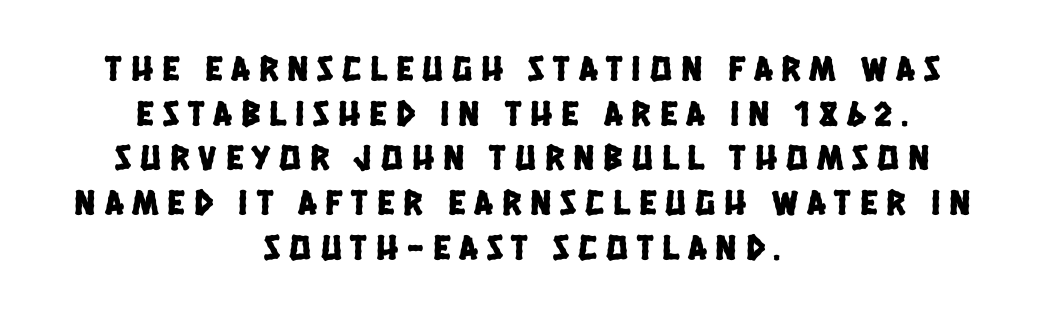
{"serif": "no", "width": "condensed", "stroke_contrast": "low", "x_height": "large", "monospaced": "no", "underline": "no", "align": "center", "line_spacing_ratio": 1.24, "letter_spacing": "wide", "letter_spacing_em": 0.25, "glyph_px": 36}
